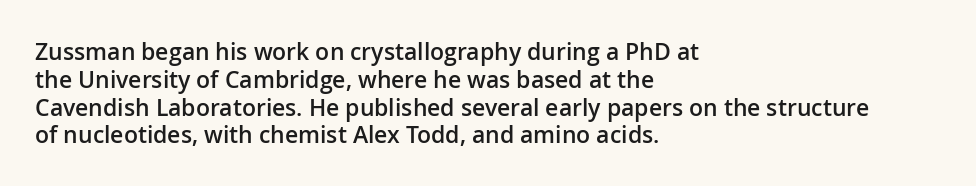
The letters stand straight up with perfectly vertical stems. Standard letterfit; no display-style spreading of the glyphs. Leftover space on each line is placed entirely after the last word. Look at the stroke-to-counter ratio: somewhat heavy, a semibold. Beneath every word, the page is bare.
